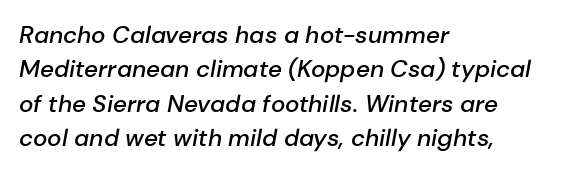
Inter-character spacing is left at the font's built-in metrics. Regular leading. Heft: intermediate — a semibold. The area under the type is left untouched. Casual observation: everything's shoved over to the left.
